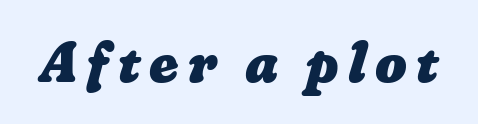
Q: Is the text bold? A: Yes.
Q: Is the text underlined? A: No.
Q: Width (condensed, normal, or wide)? A: Normal.
Q: Stroke contrast? A: Low.
Q: x-height? A: Medium.
Q: Monospaced? A: No.
